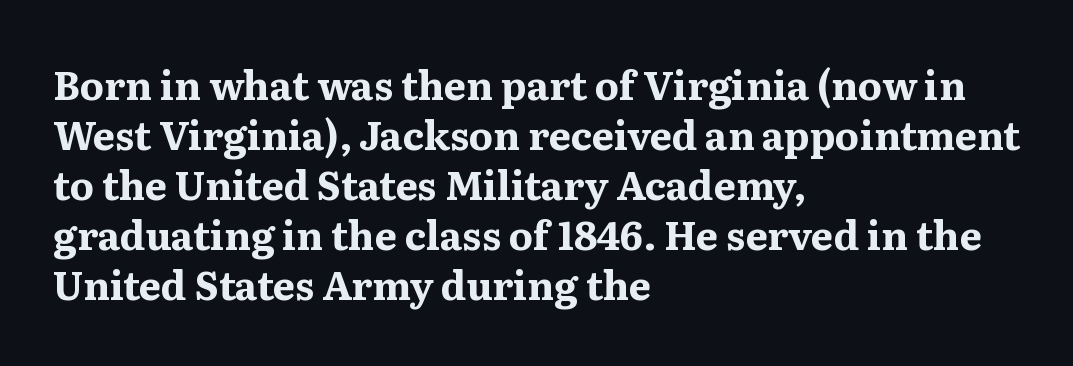
The paragraph has a hard left edge and a soft right edge. These lines were composed using upright roman letters. Only glyphs here, with clear space below each row. These lines sit exactly where default settings would place them. Observe the ordinary spacing: letters are neighbours, not strangers.
